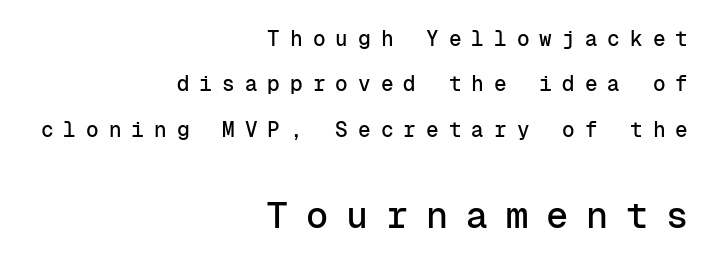
The image shows 37 px sans-serif type, upright, monospaced; set right-aligned, loose line spacing (2.16x), unusually wide letter spacing (+0.48 em), not underlined; the second (bottom) block is 1.76x larger; low stroke contrast and a medium x-height.
